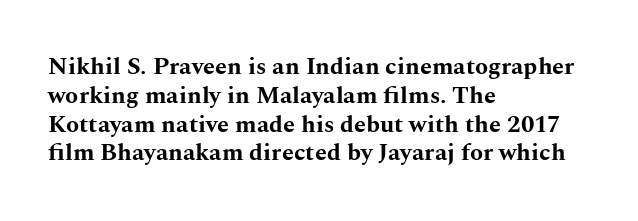
The image shows 24 px bold type, upright; set left-aligned, line spacing 1.2x, normal letter spacing, not underlined.
